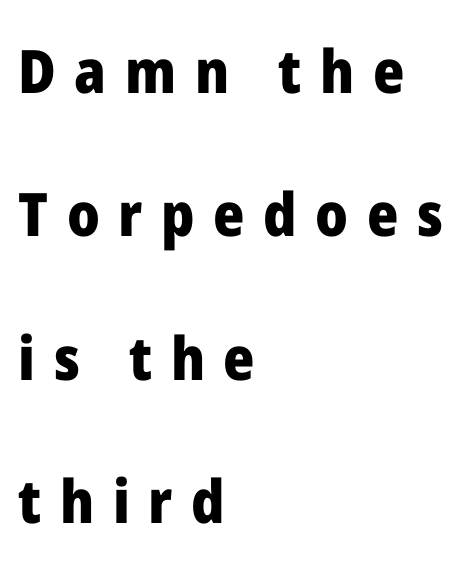
Q: Is the text bold? A: Yes.
Q: Is the text italic (slanted)? A: No, it is upright.
Q: Is the typeface a serif or a sans-serif typeface? A: Sans-serif.
Q: Is the text underlined? A: No.
Q: How is the paragraph aligned? A: Left-aligned.
Q: Is the spacing between letters normal or unusually wide? A: Unusually wide.
Q: Is the spacing between lines tight, normal or loose? A: Loose.
Q: Width (condensed, normal, or wide)? A: Normal.
Q: Stroke contrast? A: Low.
Q: x-height? A: Medium.
Q: Monospaced? A: No.
